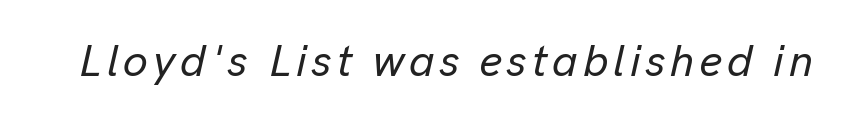
Q: Is the text italic (slanted)? A: Yes, it leans right by about 13 degrees.
Q: Is the text underlined? A: No.
Q: Width (condensed, normal, or wide)? A: Normal.
Q: Stroke contrast? A: Low.
Q: x-height? A: Medium.
Q: Monospaced? A: No.
